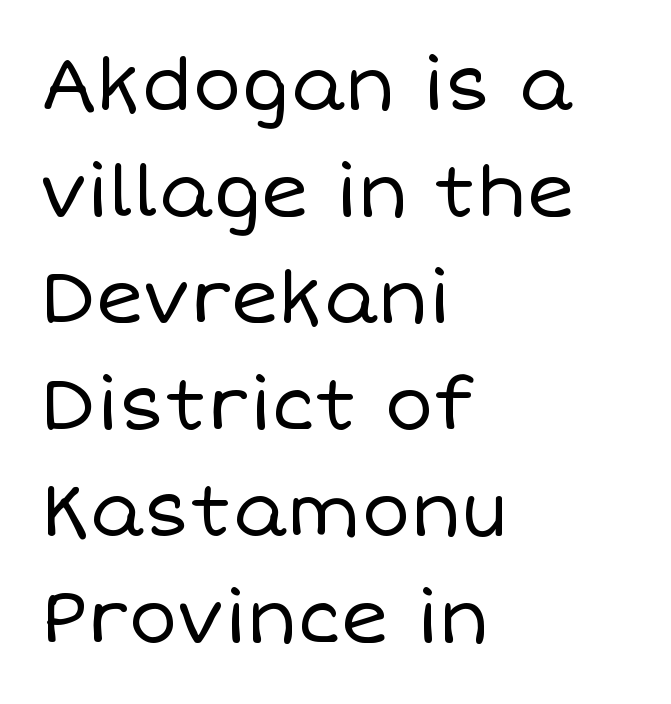
Honestly, the letter spacing is just normal — you wouldn't notice it. Teacher's note: observe the even left margin — that is flush-left alignment. Vertical stems look standard width or narrower in stroke. Note the varied advance widths — an 'i' is clearly narrower than an 'm'. Notice how the stems are strictly vertical — no italics here.
